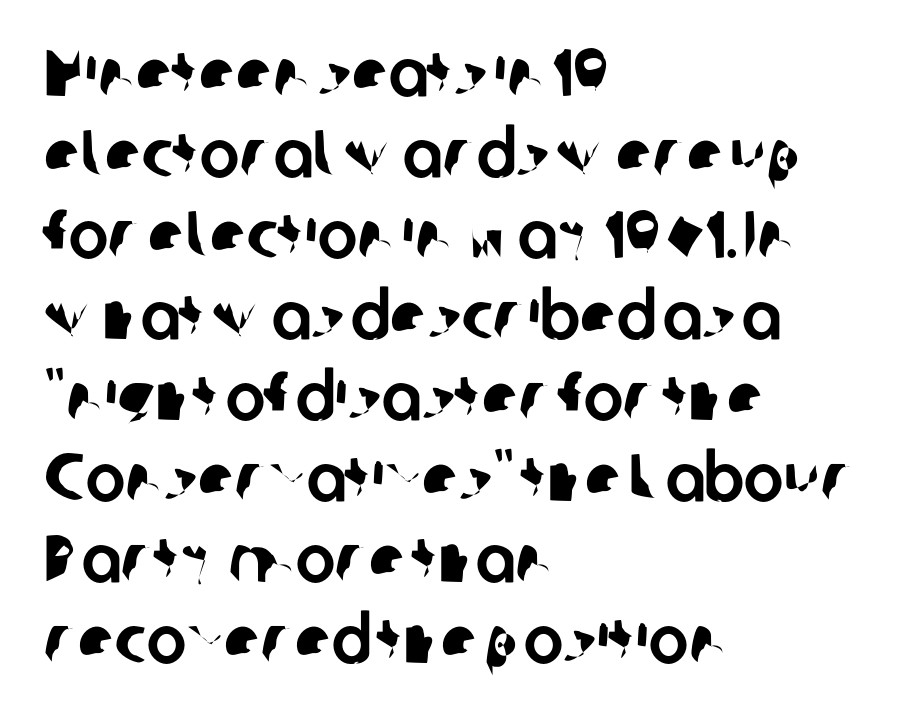
{"serif": "no", "width": "normal", "stroke_contrast": "low", "x_height": "medium", "monospaced": "no", "underline": "no", "align": "left", "line_spacing_ratio": 1.21, "letter_spacing": "normal", "letter_spacing_em": 0.0, "glyph_px": 67}
